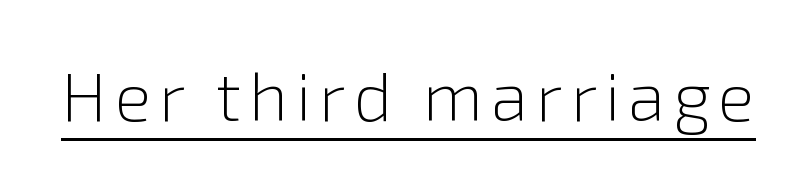
{"serif": "no", "italic": "no", "bold": "no", "weight": "light", "width": "normal", "x_height": "medium", "monospaced": "no", "underline": "yes", "glyph_px": 69}
